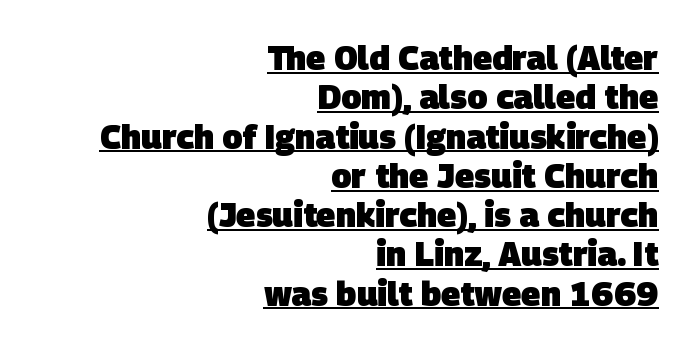
The passage shown is typed in a proportional face where columns would drift. Characters follow at the spacing the type designer built in. A sans-serif font was chosen for this passage. Does the weight exceed regular? Yes, all the way to bold.
